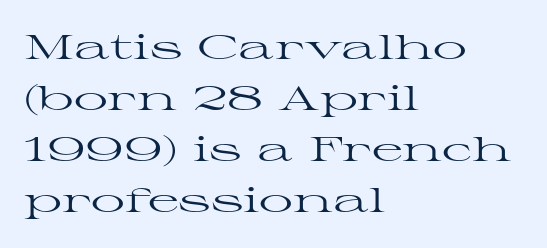
{"serif": "yes", "italic": "no", "bold": "no", "weight": "regular", "width": "wide", "stroke_contrast": "high", "x_height": "medium", "monospaced": "no", "underline": "no", "align": "left", "line_spacing": "normal", "line_spacing_ratio": 1.5, "letter_spacing": "normal", "letter_spacing_em": 0.0, "glyph_px": 34}
